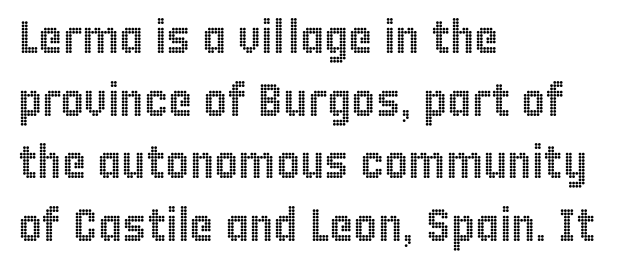
The image shows 46 px condensed type, upright; set left-aligned, normal line spacing (1.36x), normal letter spacing, not underlined; a large x-height.
